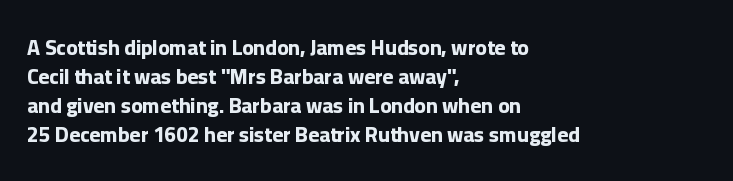
Q: Is the text bold? A: Yes.
Q: Is the text italic (slanted)? A: No, it is upright.
Q: Is the text underlined? A: No.
Q: How is the paragraph aligned? A: Left-aligned.
Q: Is the spacing between letters normal or unusually wide? A: Normal.
Q: Is the spacing between lines tight, normal or loose? A: Normal.
